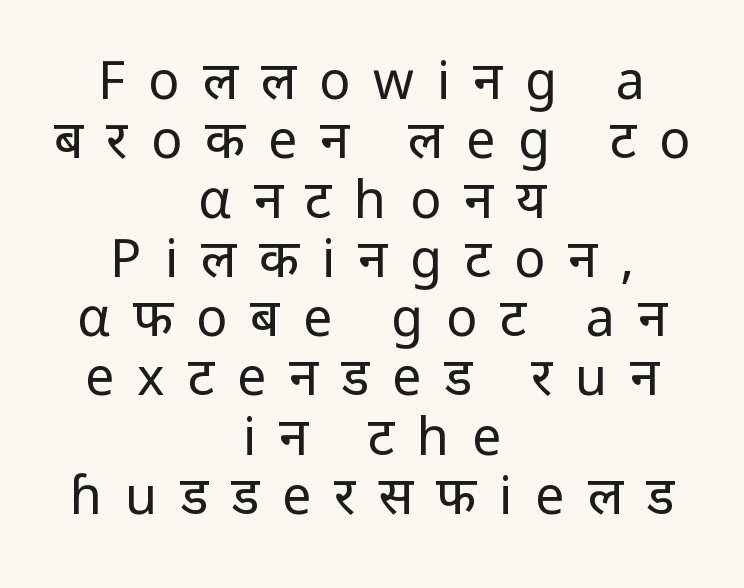
The image shows 52 px regular-weight sans-serif type, upright; set centered, tight line spacing (1.14x), unusually wide letter spacing (+0.44 em), not underlined; low stroke contrast and a medium x-height.
